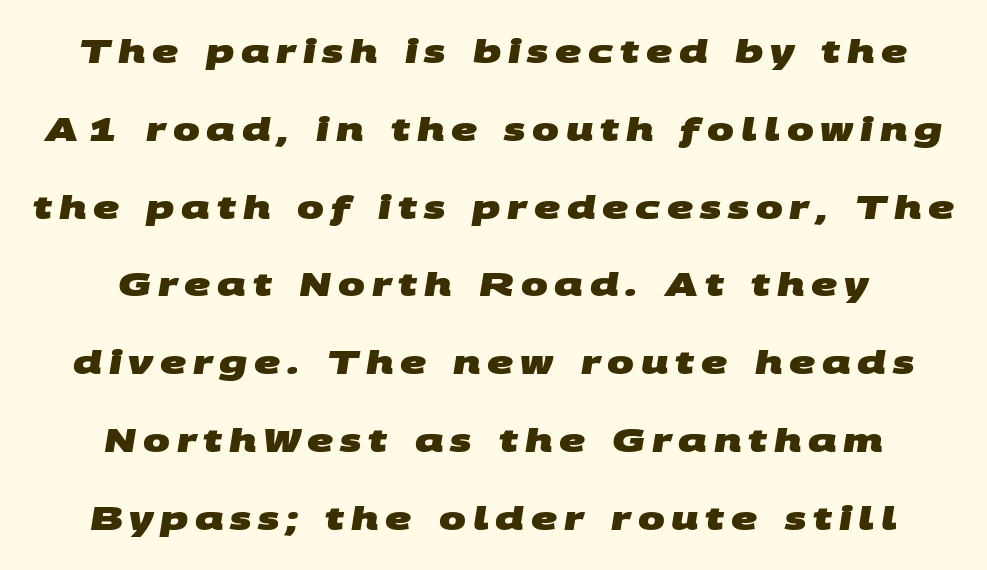
{"serif": "no", "bold": "yes", "weight": "heavy", "width": "wide", "stroke_contrast": "medium", "x_height": "large", "monospaced": "no", "underline": "no", "align": "center", "line_spacing": "loose", "line_spacing_ratio": 2.43, "letter_spacing": "wide", "letter_spacing_em": 0.21, "glyph_px": 32}
